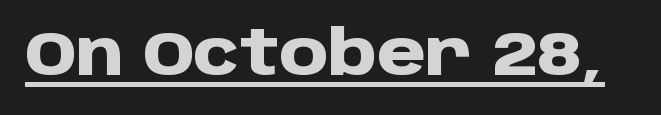
Q: Is the text bold? A: Yes.
Q: Is the text italic (slanted)? A: No, it is upright.
Q: Is the typeface a serif or a sans-serif typeface? A: Sans-serif.
Q: Is the text underlined? A: Yes.
Q: Is the spacing between letters normal or unusually wide? A: Normal.
Q: Width (condensed, normal, or wide)? A: Normal.
Q: Stroke contrast? A: Low.
Q: x-height? A: Large.
Q: Monospaced? A: No.
